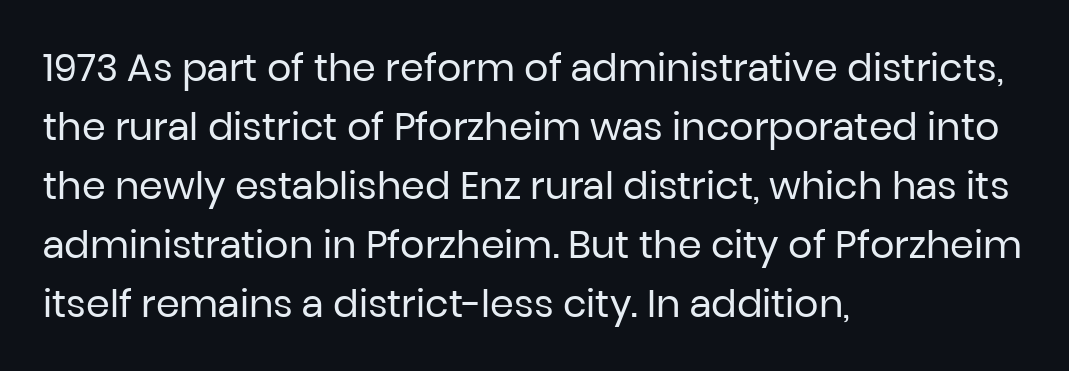
{"serif": "no", "italic": "no", "bold": "no", "weight": "regular", "width": "normal", "stroke_contrast": "low", "x_height": "medium", "monospaced": "no", "underline": "no", "align": "left", "line_spacing": "normal", "line_spacing_ratio": 1.55, "letter_spacing": "normal", "letter_spacing_em": 0.0, "glyph_px": 38}
